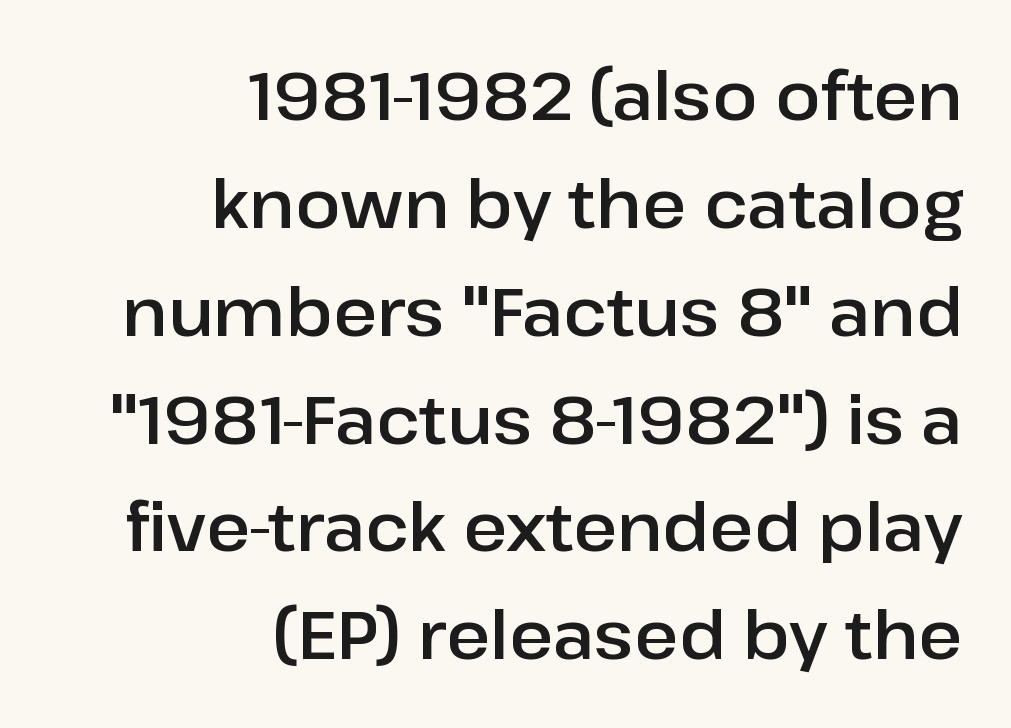
{"serif": "no", "italic": "no", "width": "normal", "stroke_contrast": "low", "x_height": "medium", "monospaced": "no", "underline": "no", "align": "right", "line_spacing": "normal", "line_spacing_ratio": 1.61, "letter_spacing": "normal", "letter_spacing_em": 0.0, "glyph_px": 67}
